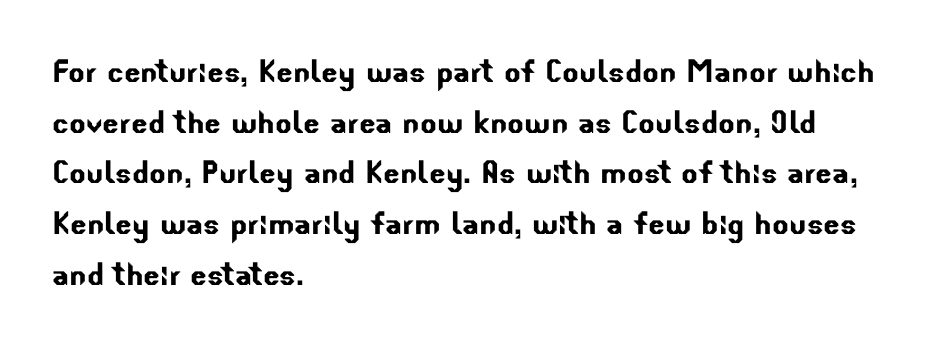
Q: Is the typeface a serif or a sans-serif typeface? A: Sans-serif.
Q: Is the text underlined? A: No.
Q: How is the paragraph aligned? A: Left-aligned.
Q: Is the spacing between letters normal or unusually wide? A: Normal.
Q: Is the spacing between lines tight, normal or loose? A: Normal.
Q: Width (condensed, normal, or wide)? A: Normal.
Q: Stroke contrast? A: Low.
Q: x-height? A: Small.
Q: Monospaced? A: No.
